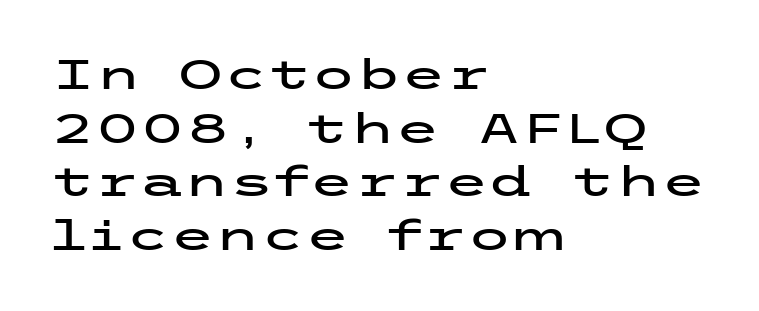
The horizontal fit of the characters is conventional and even. Note: no serifs on the glyphs. Does the lettering tilt? It doesn't — this is upright. Bare-footed words on every line. The passage is arranged the way most books set body copy — flush left.
